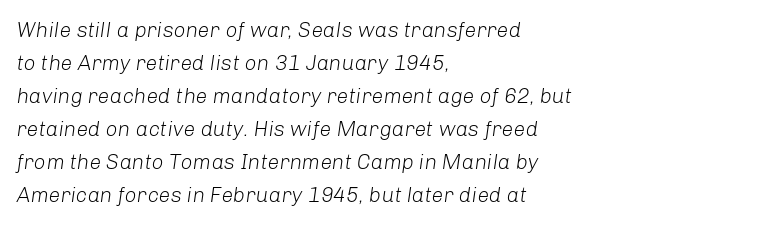
The image shows 21 px text type, italic (leaning right); set left-aligned, normal line spacing (1.57x), normal letter spacing, not underlined.
